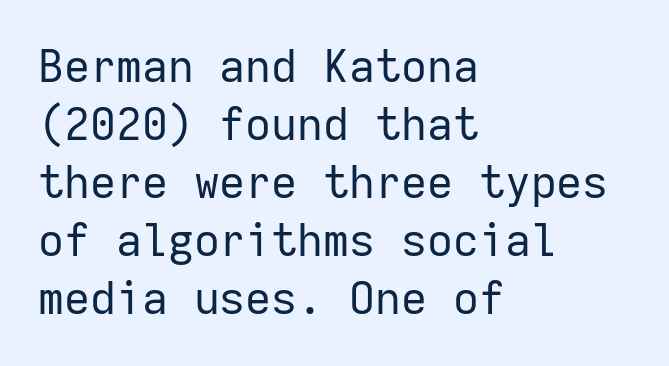
{"serif": "no", "italic": "no", "bold": "no", "weight": "regular", "width": "normal", "stroke_contrast": "low", "x_height": "medium", "monospaced": "yes", "underline": "no", "align": "left", "line_spacing": "normal", "line_spacing_ratio": 1.29, "letter_spacing": "normal", "letter_spacing_em": 0.0, "glyph_px": 45}
